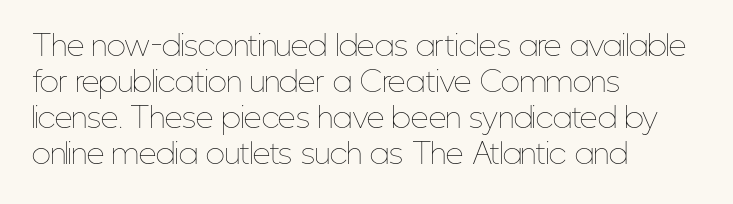
Q: Is the text bold? A: No.
Q: Is the text italic (slanted)? A: No, it is upright.
Q: Is the text underlined? A: No.
Q: How is the paragraph aligned? A: Left-aligned.
Q: Is the spacing between letters normal or unusually wide? A: Normal.
Q: Is the spacing between lines tight, normal or loose? A: Normal.
Q: Width (condensed, normal, or wide)? A: Condensed.
Q: Stroke contrast? A: Low.
Q: x-height? A: Medium.
Q: Monospaced? A: No.
